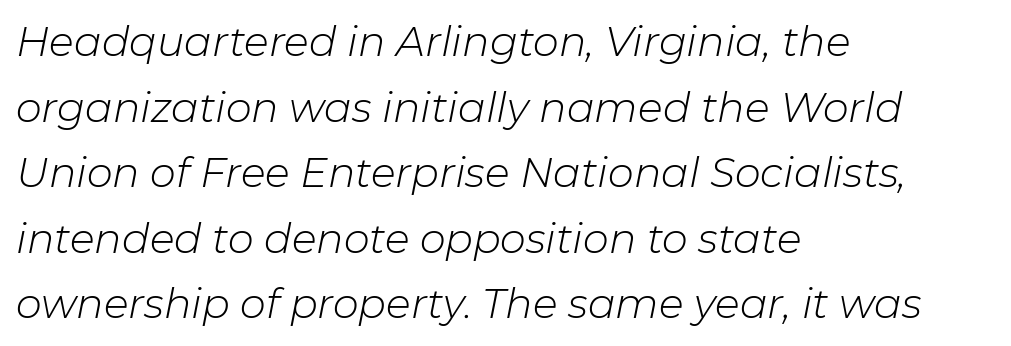
{"italic": "yes", "lean": "right", "slant_degrees": 11, "bold": "no", "weight": "light", "width": "normal", "stroke_contrast": "low", "x_height": "medium", "monospaced": "no", "underline": "no", "align": "left", "line_spacing": "normal", "line_spacing_ratio": 1.6, "letter_spacing": "normal", "letter_spacing_em": 0.0, "glyph_px": 41}
